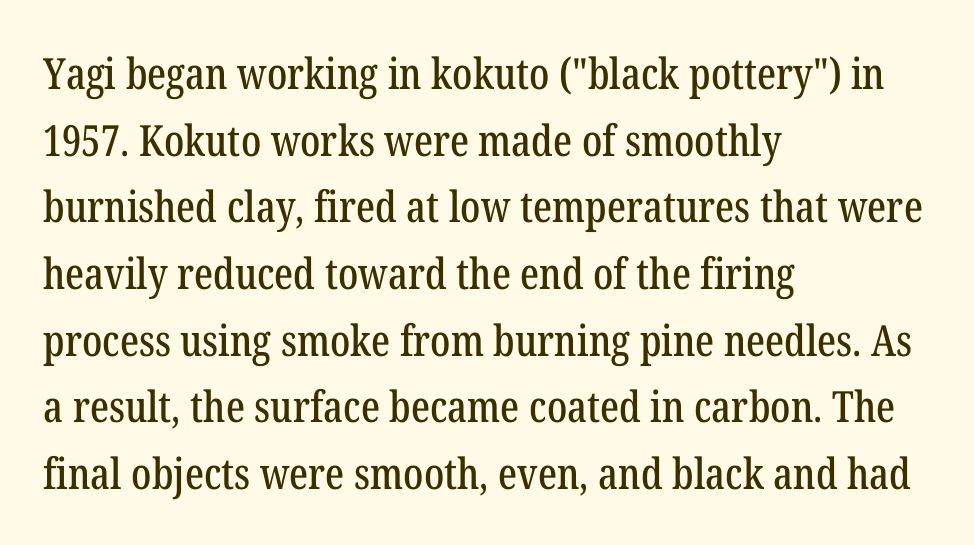
The letters advance in unequal steps, a hallmark of proportional type. Small tapered or slab feet sit at the stroke ends, so this counts as serif. The line texture is even and compact thanks to regular tracking. The glyphs are unaccompanied by any horizontal stroke below them.
